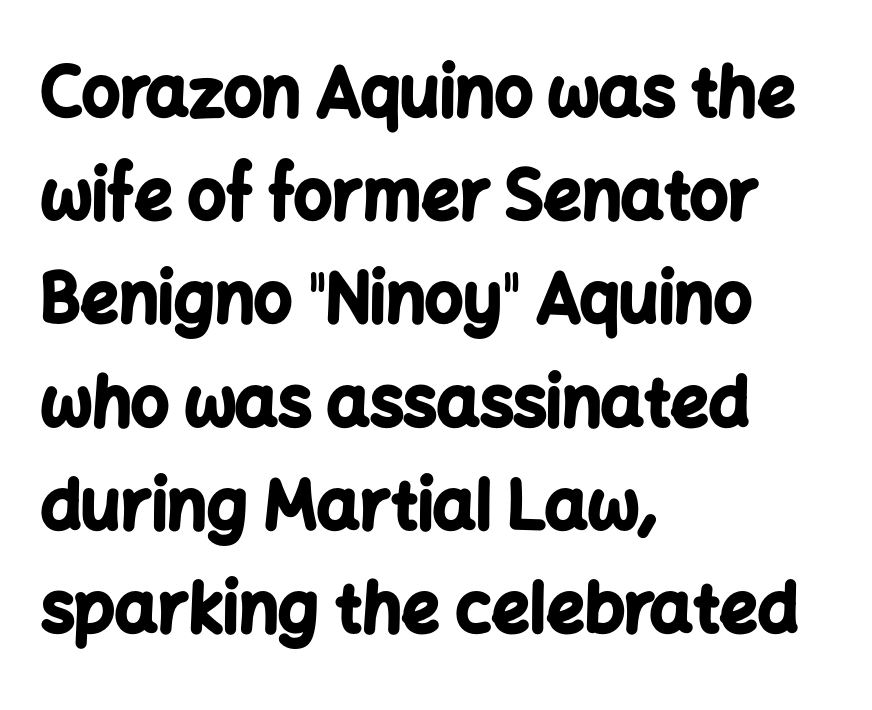
Think of a printed novel: that variable character pitch is what you see here. Characters follow at the spacing the type designer built in. Each new line begins a customary step beneath the previous one. As a designer I'd log this as weight 700, bold.
